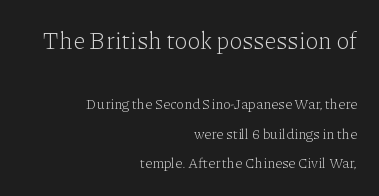
{"italic": "no", "bold": "no", "underline": "no", "align": "right", "line_spacing": "loose", "line_spacing_ratio": 2.14, "letter_spacing": "normal", "letter_spacing_em": 0.0, "larger_block": "first", "size_ratio": 1.71, "glyph_px": 24}
